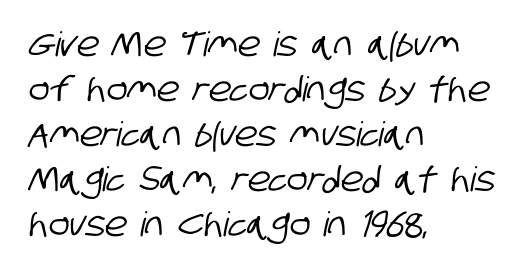
Leading: standard. Anything drawn beneath the words? Only blank space. The rendering uses natural spacing where letterforms have individual widths. The lines in this sample share a left origin and differ only in where they stop. Each letter's strokes conclude bluntly, with no projecting serifs.
